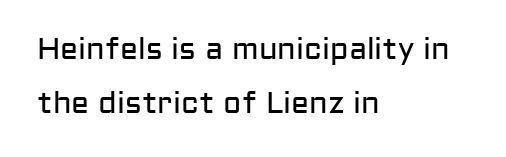
{"serif": "no", "italic": "no", "bold": "no", "weight": "regular", "width": "normal", "stroke_contrast": "low", "x_height": "medium", "monospaced": "no", "underline": "no", "align": "left", "line_spacing_ratio": 1.8, "letter_spacing": "normal", "letter_spacing_em": 0.0, "glyph_px": 30}
